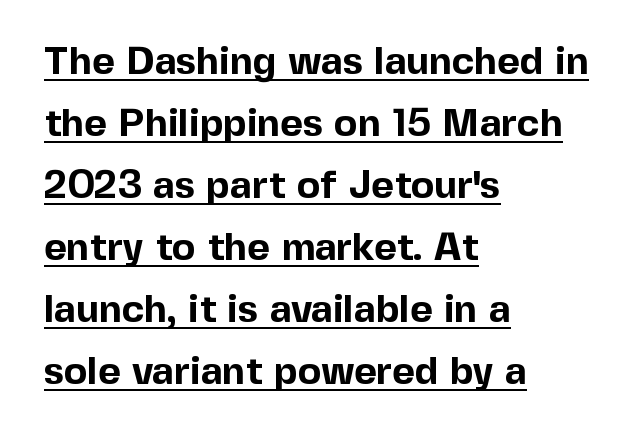
Q: Is the text bold? A: Yes.
Q: Is the text italic (slanted)? A: No, it is upright.
Q: Is the typeface a serif or a sans-serif typeface? A: Sans-serif.
Q: Is the text underlined? A: Yes.
Q: How is the paragraph aligned? A: Left-aligned.
Q: Is the spacing between letters normal or unusually wide? A: Normal.
Q: Is the spacing between lines tight, normal or loose? A: Normal.
Q: Width (condensed, normal, or wide)? A: Normal.
Q: x-height? A: Medium.
Q: Monospaced? A: No.
